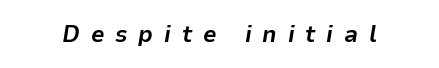
Q: Is the text bold? A: Yes.
Q: Is the text italic (slanted)? A: Yes, it leans right by about 9 degrees.
Q: Is the text underlined? A: No.
Q: Is the spacing between letters normal or unusually wide? A: Unusually wide.
